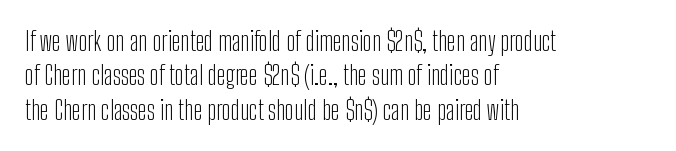
{"italic": "no", "bold": "no", "underline": "no", "align": "left", "line_spacing": "normal", "line_spacing_ratio": 1.32, "letter_spacing": "normal", "letter_spacing_em": 0.0, "glyph_px": 26}
